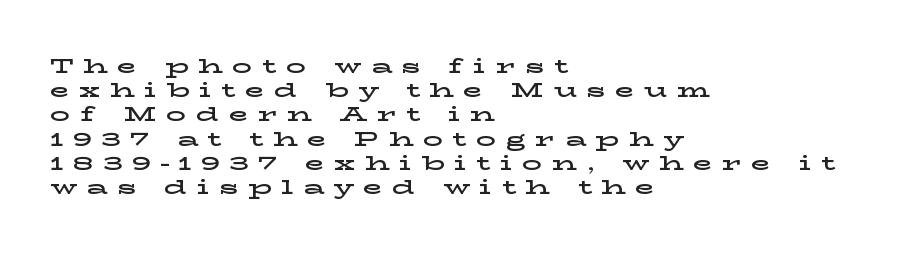
{"italic": "no", "underline": "no", "align": "left", "line_spacing_ratio": 1.21, "letter_spacing": "wide", "letter_spacing_em": 0.48, "glyph_px": 20}
